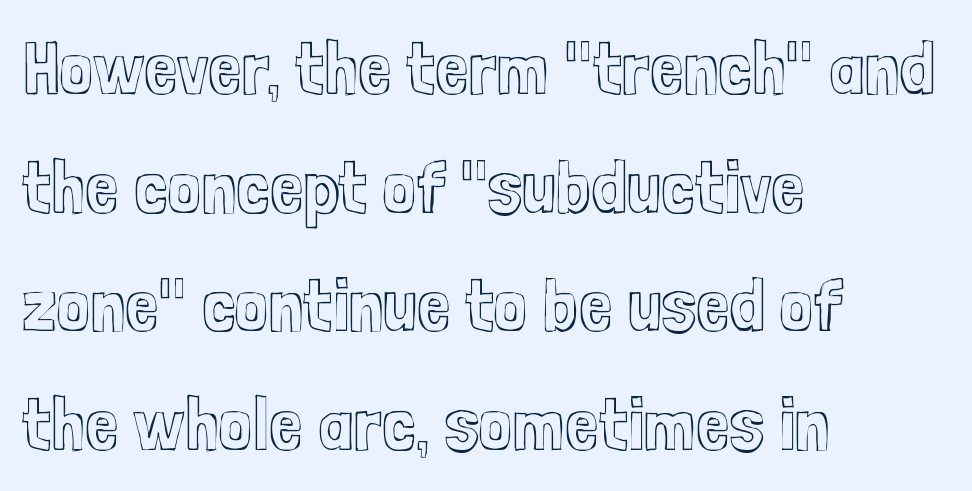
The gap between lines stays unmarked. The axis of the letterforms is exactly vertical. Do the characters align in a grid? No, the font is proportional. Horizontally, the lines are justified to the leading edge only.
